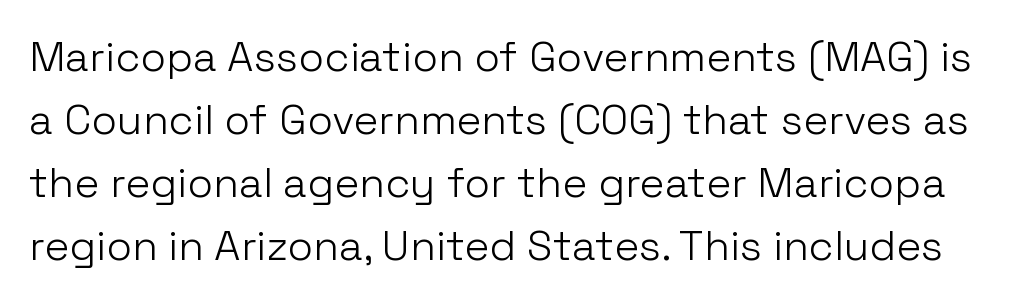
{"serif": "no", "italic": "no", "bold": "no", "weight": "light", "width": "normal", "stroke_contrast": "low", "x_height": "medium", "monospaced": "no", "underline": "no", "line_spacing": "normal", "line_spacing_ratio": 1.5, "letter_spacing": "normal", "letter_spacing_em": 0.0, "glyph_px": 42}
